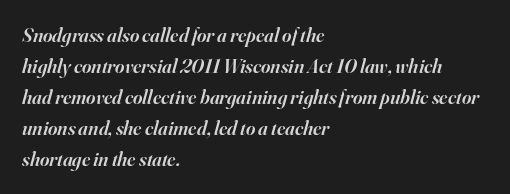
Q: Is the text bold? A: Semi-bold.
Q: Is the text italic (slanted)? A: Yes, it leans right by about 16 degrees.
Q: Is the text underlined? A: No.
Q: How is the paragraph aligned? A: Left-aligned.
Q: Is the spacing between letters normal or unusually wide? A: Normal.
Q: Is the spacing between lines tight, normal or loose? A: Normal.
